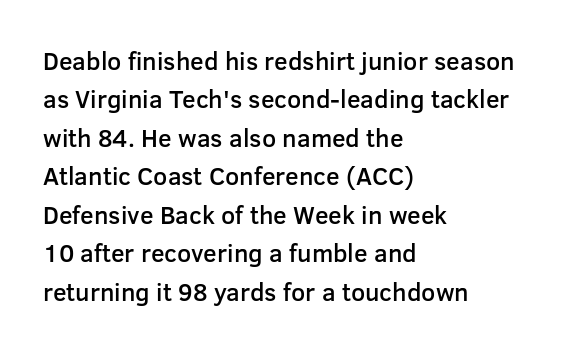
Has an underline been added? It has not. A typesetter would mark this as roman, not italic. The passage shown has conventional tracking throughout. The rows are spaced the way most documents space them. Each line starts at the same left margin while the right side varies. The font is running at a semibold setting, under full bold.
